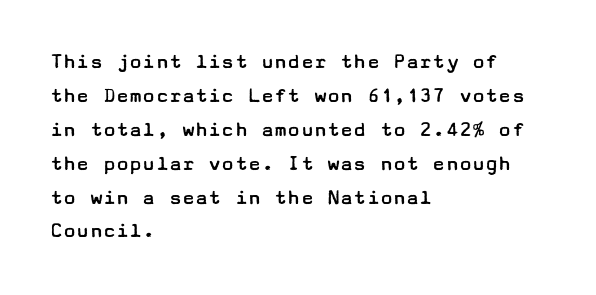
Q: Is the text bold? A: No.
Q: Is the text italic (slanted)? A: No, it is upright.
Q: Is the text underlined? A: No.
Q: How is the paragraph aligned? A: Left-aligned.
Q: Is the spacing between letters normal or unusually wide? A: Normal.
Q: Is the spacing between lines tight, normal or loose? A: Normal.
